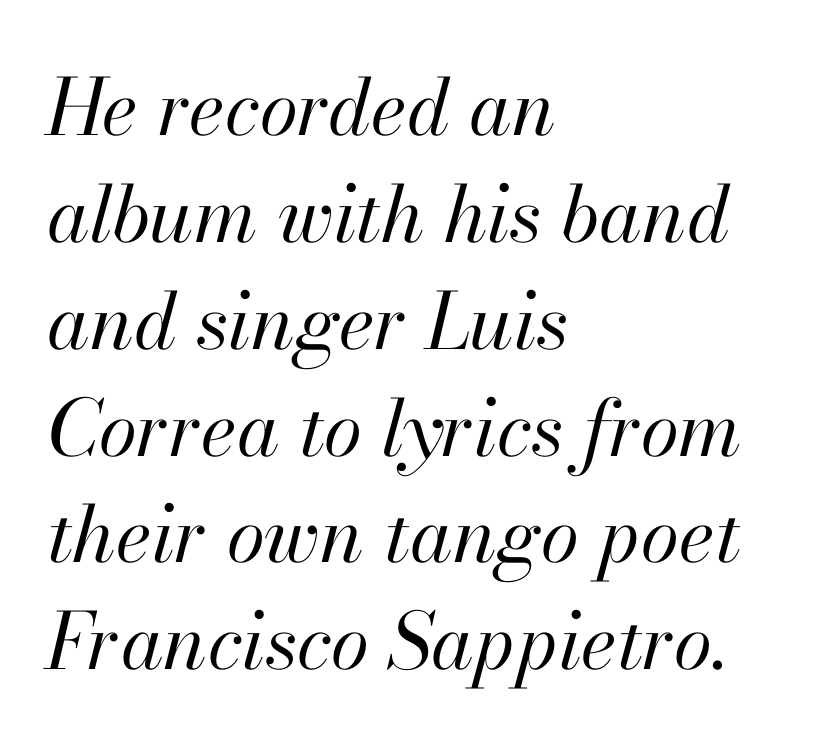
Q: Is the text bold? A: No.
Q: Is the text italic (slanted)? A: Yes, it leans right by about 13 degrees.
Q: Is the text underlined? A: No.
Q: How is the paragraph aligned? A: Left-aligned.
Q: Is the spacing between letters normal or unusually wide? A: Normal.
Q: Is the spacing between lines tight, normal or loose? A: Normal.
Q: Width (condensed, normal, or wide)? A: Normal.
Q: Stroke contrast? A: High.
Q: x-height? A: Small.
Q: Monospaced? A: No.
